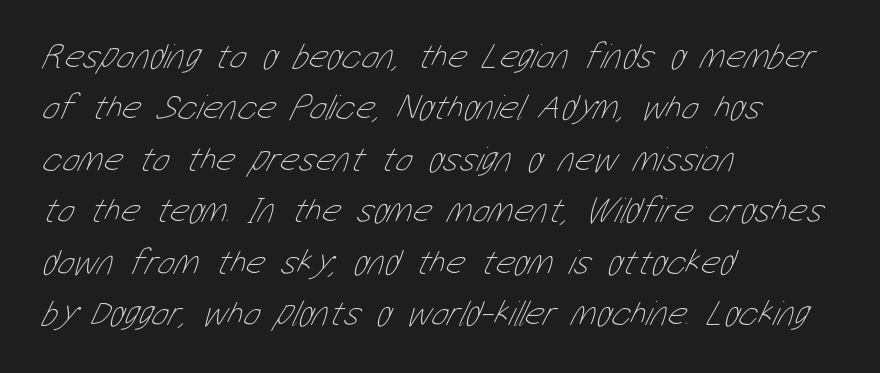
The image shows 36 px thin, condensed type; set left-aligned, normal line spacing (1.43x), normal letter spacing, not underlined; low stroke contrast and a medium x-height.
